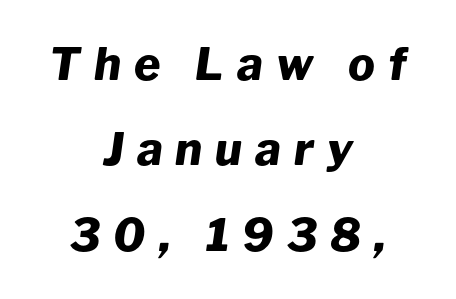
The image shows 45 px heavy type, italic (leaning right); set centered, loose line spacing (1.9x), unusually wide letter spacing (+0.29 em), not underlined; low stroke contrast and a medium x-height.
